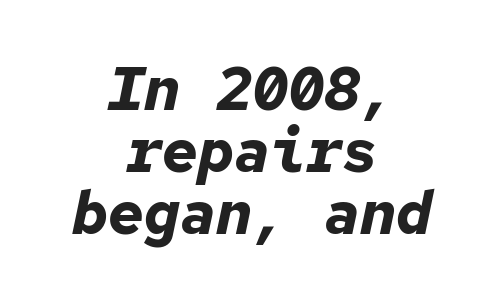
The letters march in equal steps, a hallmark of fixed-pitch type. Stroke thickness is high; the sample reads as a true bold. Each row of text sits above clean, open space. This rendering leaves character spacing at its baseline value. In terms of posture, this sample is oblique.
